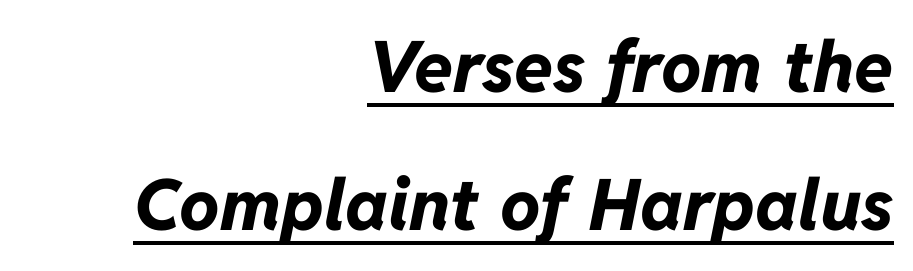
{"italic": "yes", "lean": "right", "slant_degrees": 11, "bold": "yes", "weight": "bold", "width": "normal", "stroke_contrast": "low", "x_height": "medium", "monospaced": "no", "underline": "yes", "align": "right", "line_spacing": "loose", "line_spacing_ratio": 1.94, "letter_spacing": "normal", "letter_spacing_em": 0.0, "glyph_px": 71}
